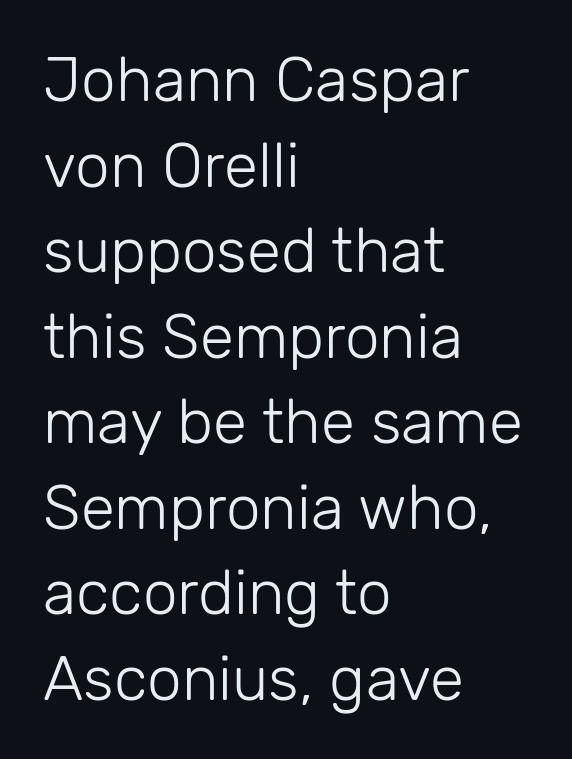
{"serif": "no", "italic": "no", "bold": "no", "weight": "light", "width": "normal", "stroke_contrast": "low", "x_height": "medium", "monospaced": "no", "underline": "no", "align": "left", "line_spacing": "normal", "line_spacing_ratio": 1.38, "letter_spacing": "normal", "letter_spacing_em": 0.0, "glyph_px": 62}
